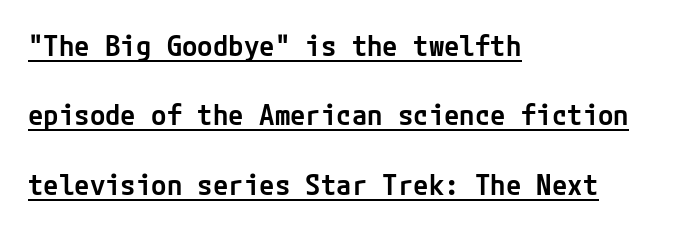
Underlined type. The block of text is sparse from top to bottom, with ample space between rows. Posture: upright roman. Caption: semibold face, moderately heavy strokes. Caption: multi-line text, flush left, ragged right. The line texture is even and compact thanks to regular tracking.
